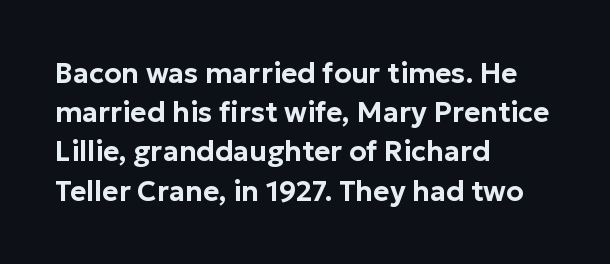
Q: Is the text italic (slanted)? A: No, it is upright.
Q: Is the typeface a serif or a sans-serif typeface? A: Sans-serif.
Q: Is the text underlined? A: No.
Q: How is the paragraph aligned? A: Left-aligned.
Q: Is the spacing between letters normal or unusually wide? A: Normal.
Q: Is the spacing between lines tight, normal or loose? A: Normal.
Q: Width (condensed, normal, or wide)? A: Normal.
Q: Stroke contrast? A: Low.
Q: x-height? A: Medium.
Q: Monospaced? A: No.
